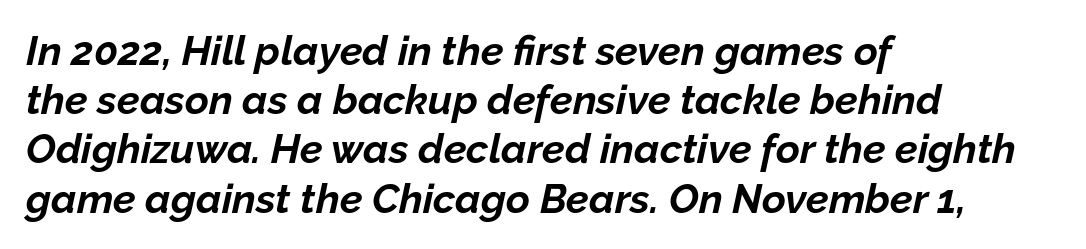
Q: Is the text bold? A: Yes.
Q: Is the text italic (slanted)? A: Yes, it leans right by about 12 degrees.
Q: Is the text underlined? A: No.
Q: How is the paragraph aligned? A: Left-aligned.
Q: Is the spacing between letters normal or unusually wide? A: Normal.
Q: Width (condensed, normal, or wide)? A: Normal.
Q: Stroke contrast? A: Low.
Q: x-height? A: Medium.
Q: Monospaced? A: No.
